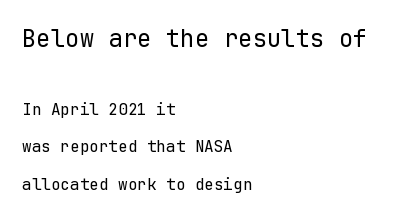
The image shows 24 px text type, upright; set left-aligned, loose line spacing (2.35x), normal letter spacing, not underlined; the first (top) block is 1.5x larger.
